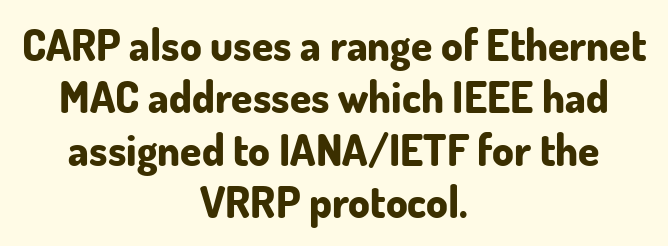
Q: Is the text bold? A: Yes.
Q: Is the text italic (slanted)? A: No, it is upright.
Q: Is the typeface a serif or a sans-serif typeface? A: Sans-serif.
Q: Is the text underlined? A: No.
Q: How is the paragraph aligned? A: Centered.
Q: Is the spacing between letters normal or unusually wide? A: Normal.
Q: Width (condensed, normal, or wide)? A: Normal.
Q: Stroke contrast? A: Low.
Q: x-height? A: Small.
Q: Monospaced? A: No.
